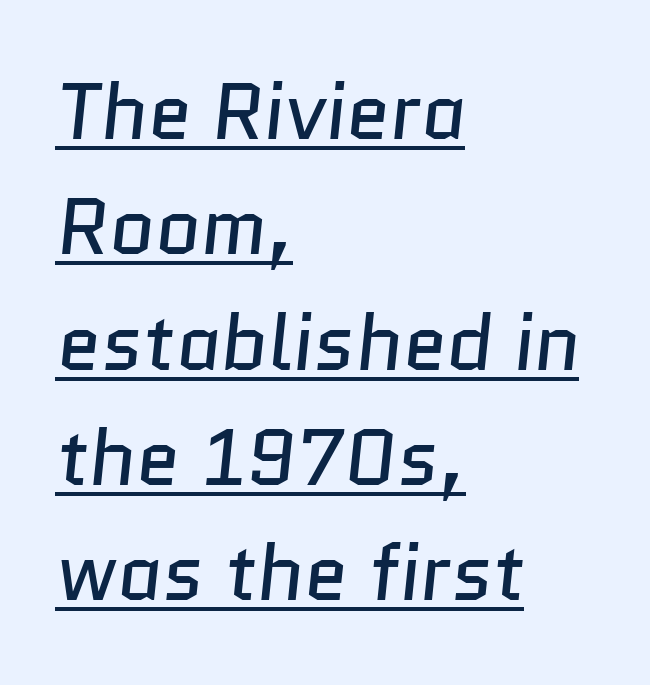
Weight: regular or lighter. Reading down the block, your eye returns to a fixed left position each line. What decoration does the sample have? An underline. Here the designer chose a conventional face with non-uniform glyph widths. What kind of face is this? One without serifs — a sans. Characters follow at the spacing the type designer built in.
